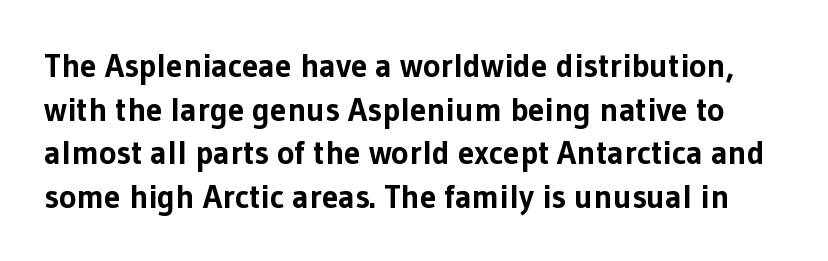
A sans-serif font was chosen for this passage. Look at the stroke-to-counter ratio: heavy, a bold. Words appear dense and cohesive because spacing is normal. Leading matches the norm, producing a regular column. Words float on clear page, feet unadorned. The letters stand straight up with perfectly vertical stems.
